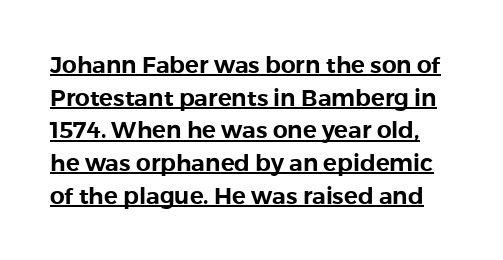
Q: Is the text italic (slanted)? A: No, it is upright.
Q: Is the text underlined? A: Yes.
Q: Is the spacing between letters normal or unusually wide? A: Normal.
Q: Is the spacing between lines tight, normal or loose? A: Normal.
